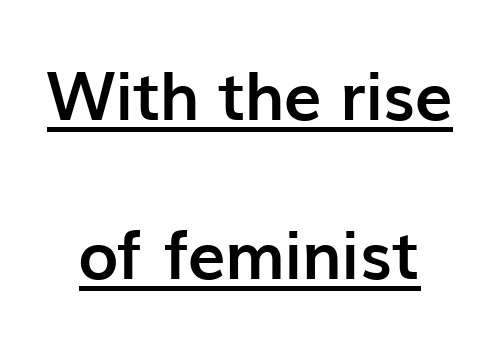
Varying glyph widths throughout — classic text-font behaviour. Somebody hit Ctrl+U on this one — the words are underlined. This sample trades compactness for vertical openness between lines. The passage shown is emphatically bold. In terms of letterspacing, this is plain default setting.
